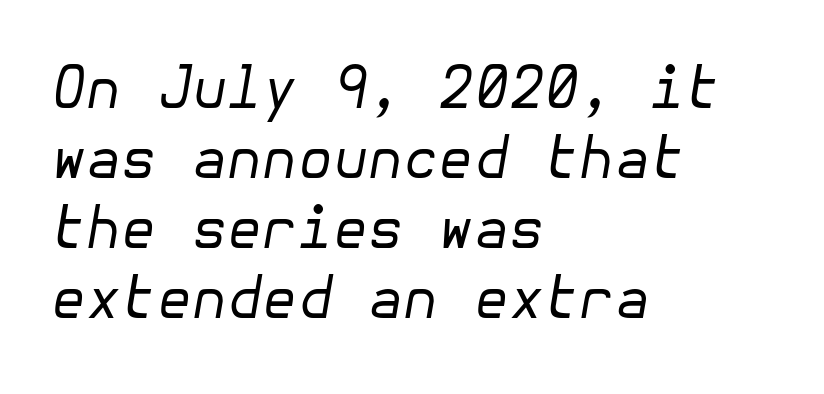
{"italic": "yes", "lean": "right", "slant_degrees": 10, "bold": "no", "weight": "regular", "width": "normal", "stroke_contrast": "low", "x_height": "medium", "underline": "no", "align": "left", "line_spacing_ratio": 1.23, "letter_spacing": "normal", "letter_spacing_em": 0.0, "glyph_px": 57}
